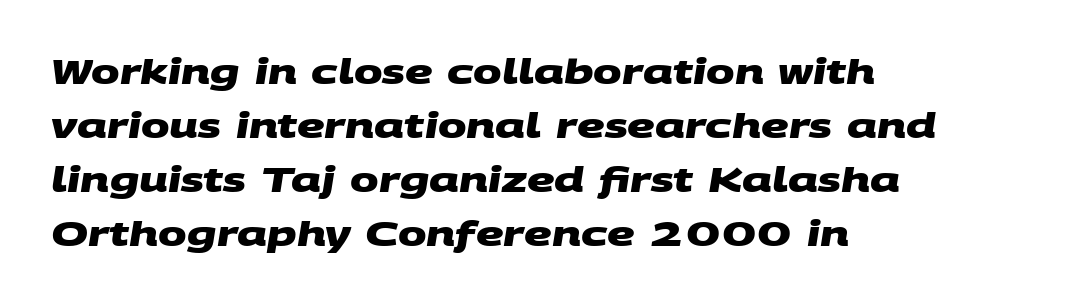
Q: Is the text bold? A: Yes.
Q: Is the typeface a serif or a sans-serif typeface? A: Sans-serif.
Q: Is the text underlined? A: No.
Q: How is the paragraph aligned? A: Left-aligned.
Q: Is the spacing between letters normal or unusually wide? A: Normal.
Q: Is the spacing between lines tight, normal or loose? A: Normal.
Q: Width (condensed, normal, or wide)? A: Wide.
Q: Stroke contrast? A: Medium.
Q: x-height? A: Large.
Q: Monospaced? A: No.
